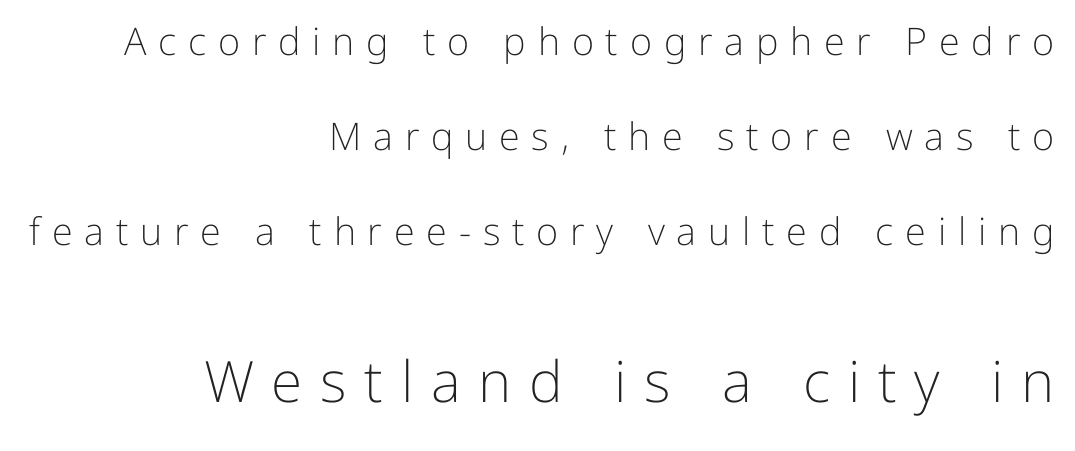
Q: Is the text bold? A: No.
Q: Is the text italic (slanted)? A: No, it is upright.
Q: Is the typeface a serif or a sans-serif typeface? A: Sans-serif.
Q: Is the text underlined? A: No.
Q: How is the paragraph aligned? A: Right-aligned.
Q: Is the spacing between letters normal or unusually wide? A: Unusually wide.
Q: Is the spacing between lines tight, normal or loose? A: Loose.
Q: Which block of text is set in a larger size, the first (top) or the second (bottom)? A: The second (bottom) one.
Q: Width (condensed, normal, or wide)? A: Normal.
Q: Stroke contrast? A: Low.
Q: x-height? A: Medium.
Q: Monospaced? A: No.
